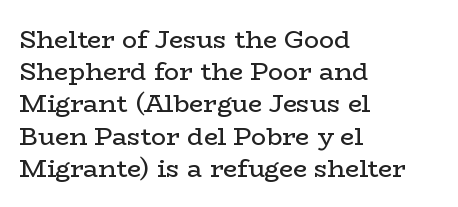
The image shows 25 px text type, upright; set left-aligned, normal line spacing (1.29x), normal letter spacing, not underlined.
